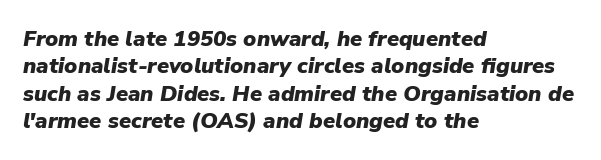
Designer's note — italics engaged. The line-height multiplier appears to be the usual default. Look at the stroke-to-counter ratio: heavy, a bold. The foot of each line stays bare and open.
